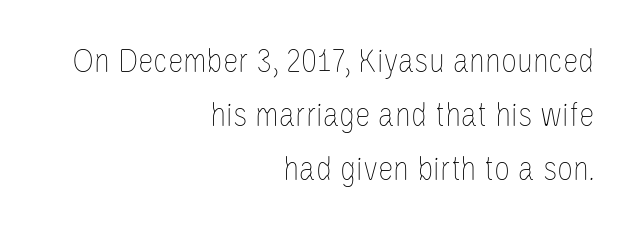
{"italic": "no", "bold": "no", "weight": "thin", "width": "condensed", "stroke_contrast": "low", "x_height": "large", "monospaced": "no", "underline": "no", "align": "right", "line_spacing": "normal", "line_spacing_ratio": 1.55, "letter_spacing": "normal", "letter_spacing_em": 0.0, "glyph_px": 35}
